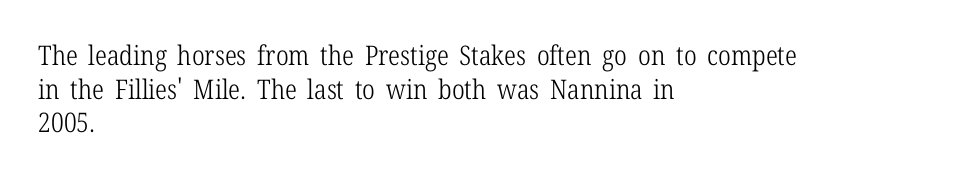
Q: Is the text bold? A: No.
Q: Is the text italic (slanted)? A: No, it is upright.
Q: Is the text underlined? A: No.
Q: How is the paragraph aligned? A: Left-aligned.
Q: Is the spacing between letters normal or unusually wide? A: Normal.
Q: Is the spacing between lines tight, normal or loose? A: Normal.
